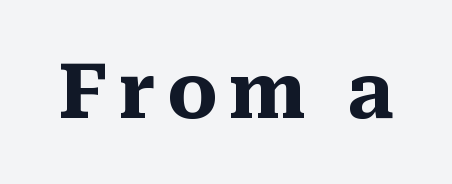
Q: Is the text bold? A: Yes.
Q: Is the text italic (slanted)? A: No, it is upright.
Q: Is the typeface a serif or a sans-serif typeface? A: Serif.
Q: Is the text underlined? A: No.
Q: Width (condensed, normal, or wide)? A: Normal.
Q: Stroke contrast? A: Medium.
Q: x-height? A: Medium.
Q: Monospaced? A: No.
